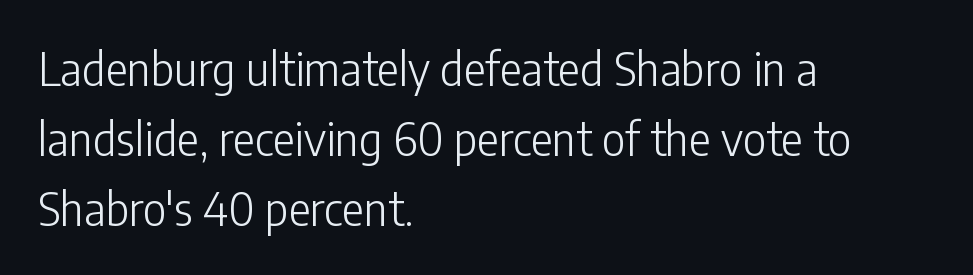
The image shows 46 px light, condensed sans-serif type, upright; set left-aligned, normal line spacing (1.52x), normal letter spacing, not underlined; low stroke contrast and a medium x-height.
